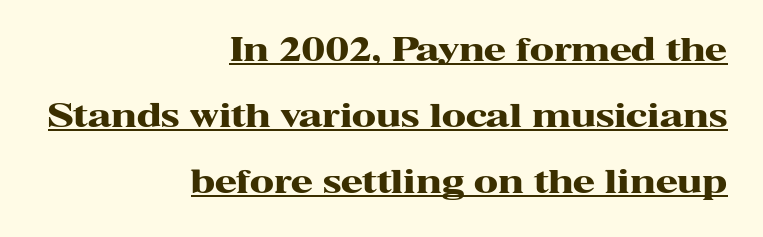
The line texture is even and compact thanks to regular tracking. Bold? Absolutely — the strokes are thick and heavy. This rendering employs a face with finishing strokes, i.e., a serif. Ascenders rise straight up at ninety degrees. Each new line begins a long way beneath the previous one. The rendering uses natural spacing where letterforms have individual widths.
